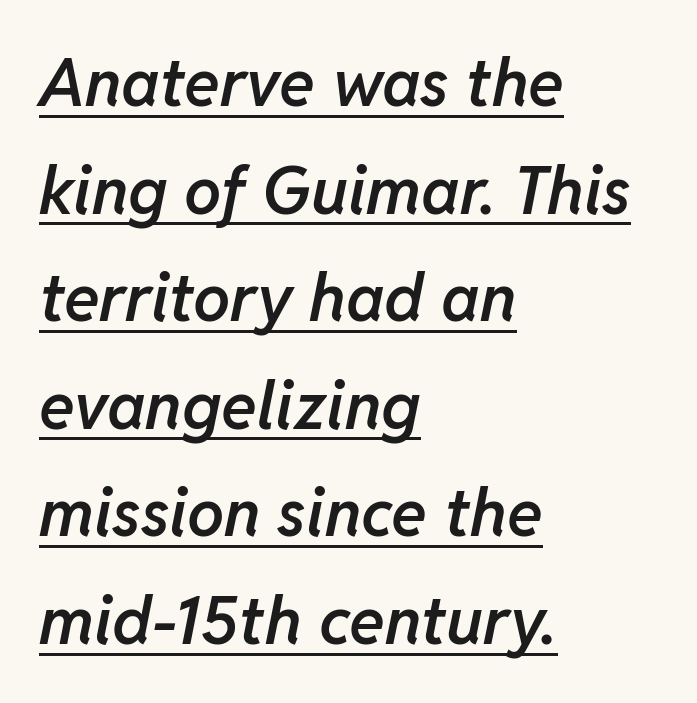
Q: Is the text bold? A: Semi-bold.
Q: Is the text italic (slanted)? A: Yes, it leans right by about 11 degrees.
Q: Is the text underlined? A: Yes.
Q: How is the paragraph aligned? A: Left-aligned.
Q: Is the spacing between letters normal or unusually wide? A: Normal.
Q: Is the spacing between lines tight, normal or loose? A: Normal.
Q: Width (condensed, normal, or wide)? A: Normal.
Q: Stroke contrast? A: Low.
Q: x-height? A: Medium.
Q: Monospaced? A: No.
